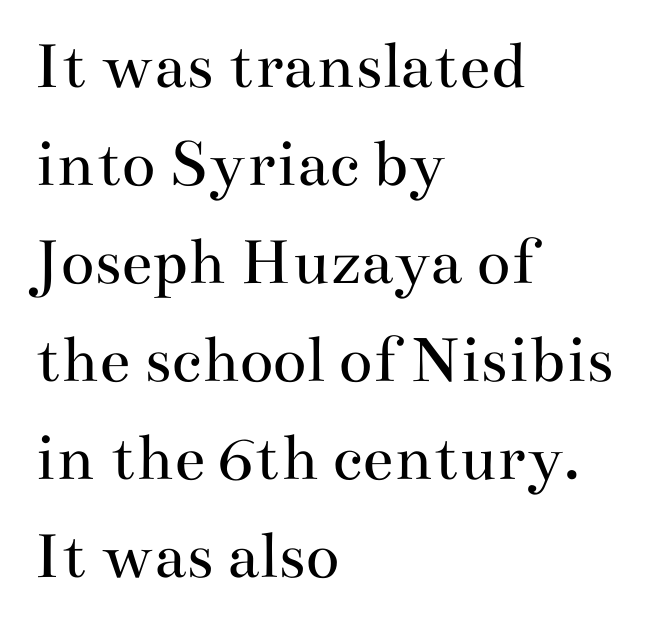
The image shows 70 px regular-weight, wide serif type, upright; set left-aligned, normal line spacing (1.4x), normal letter spacing, not underlined; medium stroke contrast and a small x-height.
